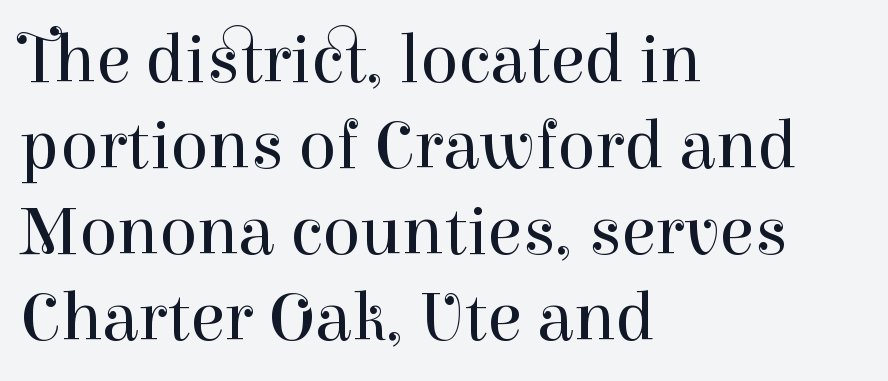
Q: Is the text bold? A: No.
Q: Is the text italic (slanted)? A: No, it is upright.
Q: Is the typeface a serif or a sans-serif typeface? A: Serif.
Q: Is the text underlined? A: No.
Q: How is the paragraph aligned? A: Left-aligned.
Q: Is the spacing between letters normal or unusually wide? A: Normal.
Q: Width (condensed, normal, or wide)? A: Normal.
Q: Stroke contrast? A: High.
Q: x-height? A: Medium.
Q: Monospaced? A: No.
